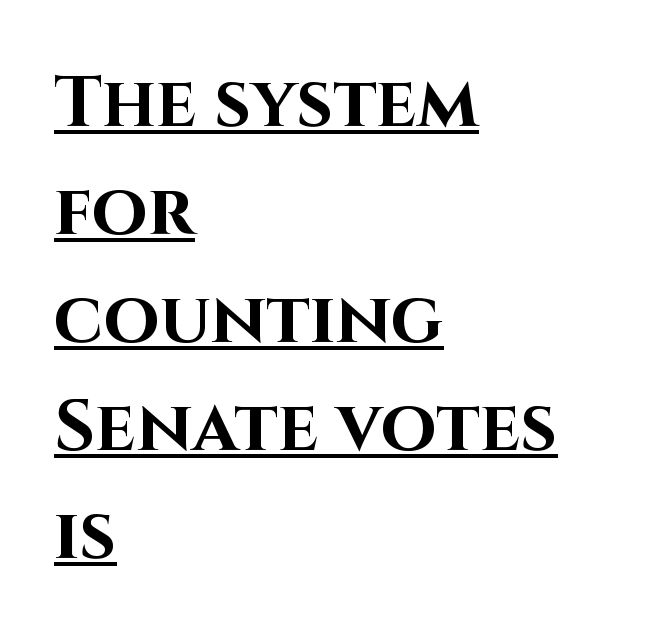
The image shows 72 px bold sans-serif type, upright; set left-aligned, normal line spacing (1.5x), normal letter spacing, underlined; high stroke contrast and a large x-height.
